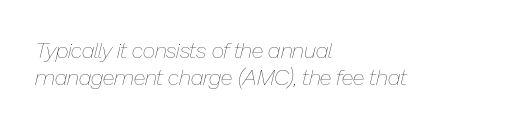
The typography opts for an oblique posture over an upright one. This rendering features lettering with no underline. Horizontally, the lines are justified to the leading edge only. Stem width sits at or under what a default text font uses. There is no visible air inserted between adjacent glyphs.
